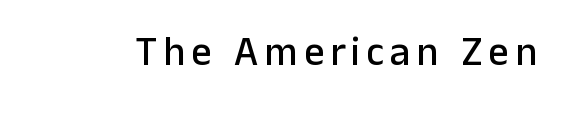
A typesetter would mark this as roman, not italic. Character widths vary here, with narrow letters taking less room than wide ones. The baseline area is clear. The typeface chosen for these lines omits serifs.
